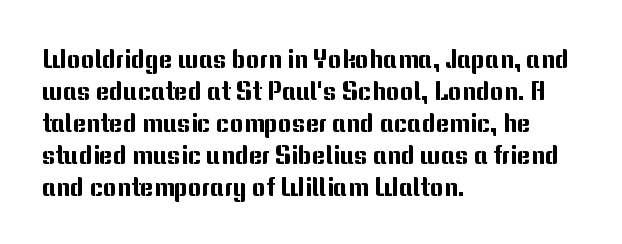
Q: Is the text italic (slanted)? A: No, it is upright.
Q: Is the text underlined? A: No.
Q: How is the paragraph aligned? A: Left-aligned.
Q: Is the spacing between letters normal or unusually wide? A: Normal.
